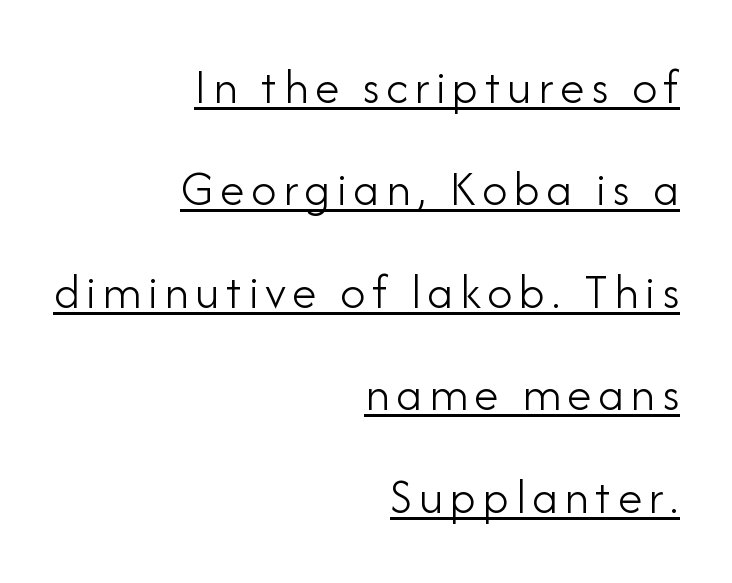
The image shows 50 px light sans-serif type, upright; set right-aligned, loose line spacing (2.05x), underlined; low stroke contrast and a small x-height.
